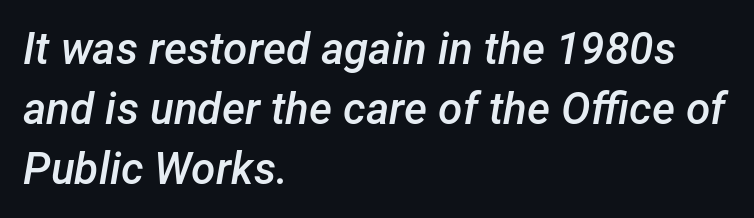
The image shows 44 px semibold type, italic (leaning right); set left-aligned, normal line spacing (1.36x), normal letter spacing, not underlined; low stroke contrast and a medium x-height.
